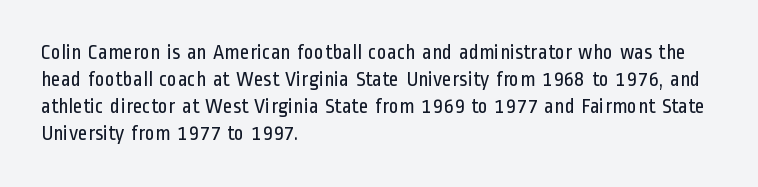
{"italic": "no", "bold": "no", "underline": "no", "align": "left", "line_spacing": "normal", "line_spacing_ratio": 1.29, "letter_spacing": "normal", "letter_spacing_em": 0.0, "glyph_px": 21}
